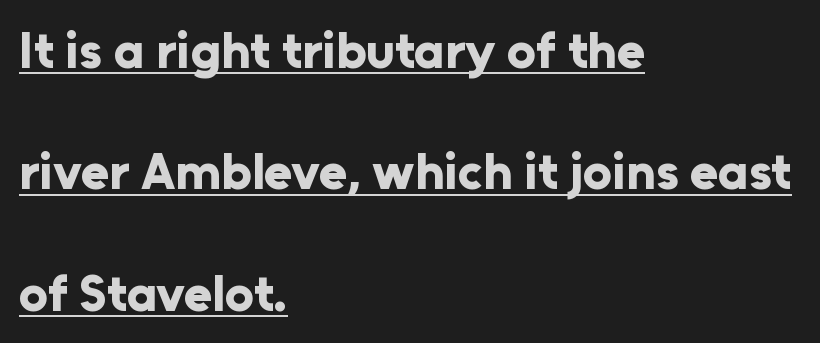
The sample's only ornament is a line tracing under the words. Proportional: the letters do not fall into vertical columns. Ordinary non-slanted type is in use. Caption: bold face, heavy strokes. The type is set solid horizontally, with unmodified tracking.
